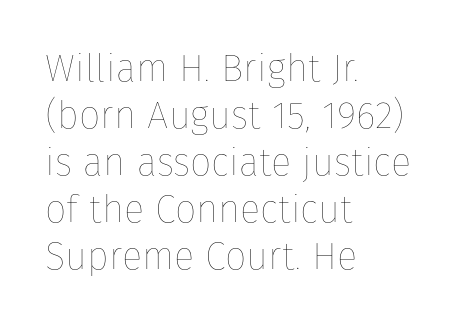
Q: Is the text bold? A: No.
Q: Is the text italic (slanted)? A: No, it is upright.
Q: Is the text underlined? A: No.
Q: How is the paragraph aligned? A: Left-aligned.
Q: Is the spacing between letters normal or unusually wide? A: Normal.
Q: Width (condensed, normal, or wide)? A: Normal.
Q: Stroke contrast? A: Low.
Q: x-height? A: Medium.
Q: Monospaced? A: No.
